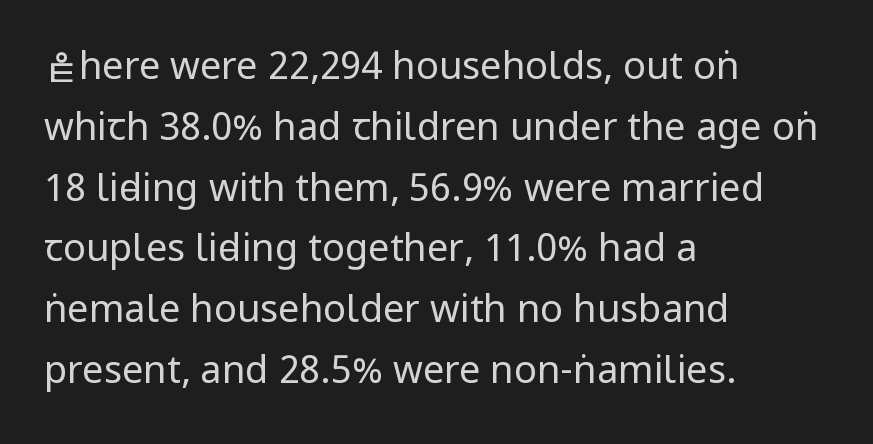
{"serif": "no", "italic": "no", "bold": "no", "weight": "regular", "width": "condensed", "stroke_contrast": "low", "x_height": "large", "monospaced": "no", "underline": "no", "align": "left", "line_spacing": "normal", "line_spacing_ratio": 1.6, "letter_spacing": "normal", "letter_spacing_em": 0.0, "glyph_px": 38}
